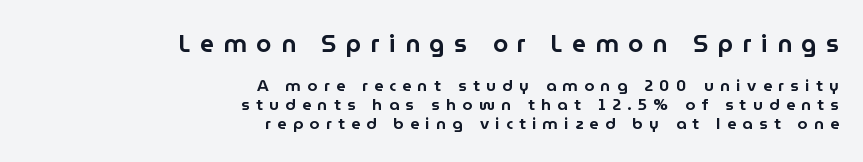
Q: Is the text italic (slanted)? A: No, it is upright.
Q: Is the text underlined? A: No.
Q: How is the paragraph aligned? A: Right-aligned.
Q: Is the spacing between letters normal or unusually wide? A: Unusually wide.
Q: Which block of text is set in a larger size, the first (top) or the second (bottom)? A: The first (top) one.
